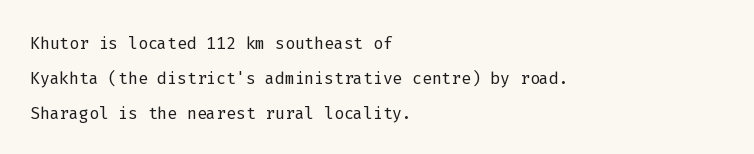
Weight: not bold — regular or lighter. The typesetter chose a ragged-right arrangement here. Each new line begins a customary step beneath the previous one. You could call the tracking neutral — neither tight nor loose. Only glyphs here, with clear space below each row. You can tell it's not italic because the verticals are truly vertical.
